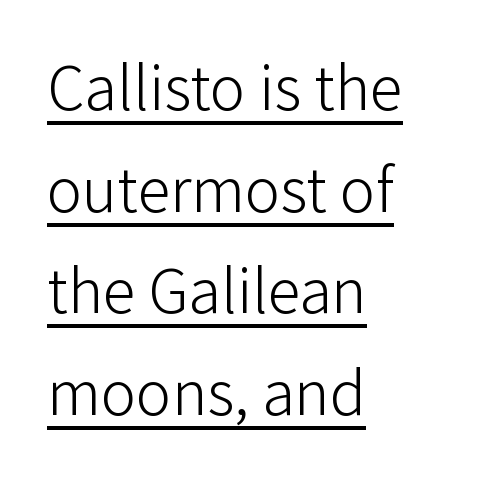
A typographer would call this underscored text. No italicization has been applied; the sample stays upright. Serif or sans? Sans — the stroke terminals are bare. Line spacing here is normal.
